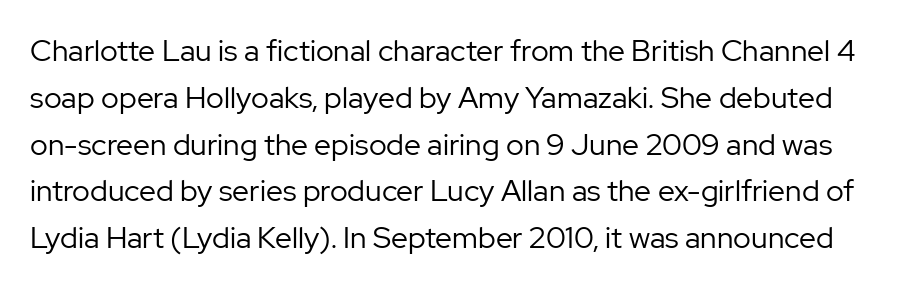
{"serif": "no", "italic": "no", "bold": "no", "weight": "regular", "width": "normal", "stroke_contrast": "low", "x_height": "medium", "monospaced": "no", "underline": "no", "line_spacing": "normal", "line_spacing_ratio": 1.56, "letter_spacing": "normal", "letter_spacing_em": 0.0, "glyph_px": 30}
